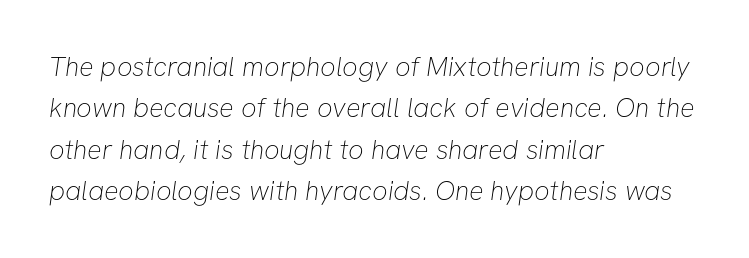
{"bold": "no", "underline": "no", "align": "left", "line_spacing": "normal", "line_spacing_ratio": 1.53, "letter_spacing": "normal", "letter_spacing_em": 0.0, "glyph_px": 27}
